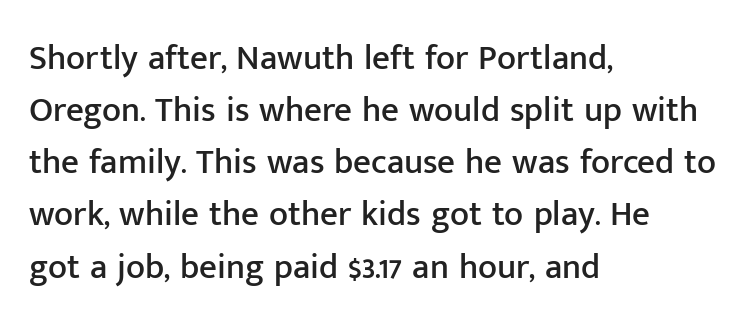
The image shows 35 px sans-serif type, upright; set left-aligned, normal line spacing (1.49x), normal letter spacing, not underlined; low stroke contrast and a medium x-height.
